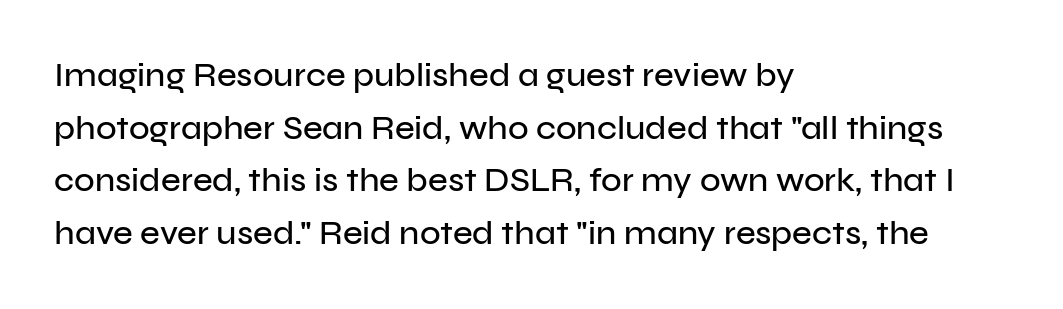
Type style note: lacks serifs. The letters advance in unequal steps, a hallmark of proportional type. Glyph-to-glyph distance matches everyday printed text. Honestly, the row spacing looks completely unremarkable.
